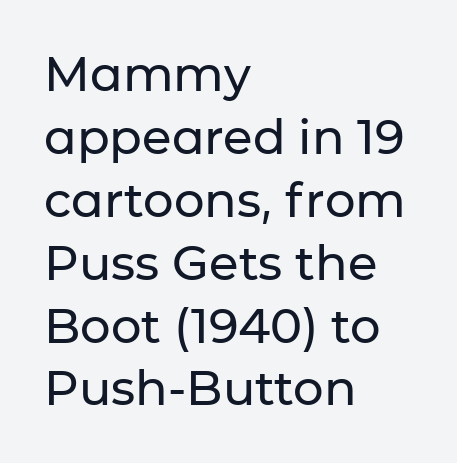
The image shows 48 px sans-serif type, upright; set left-aligned, normal line spacing (1.31x), normal letter spacing, not underlined; low stroke contrast and a medium x-height.
